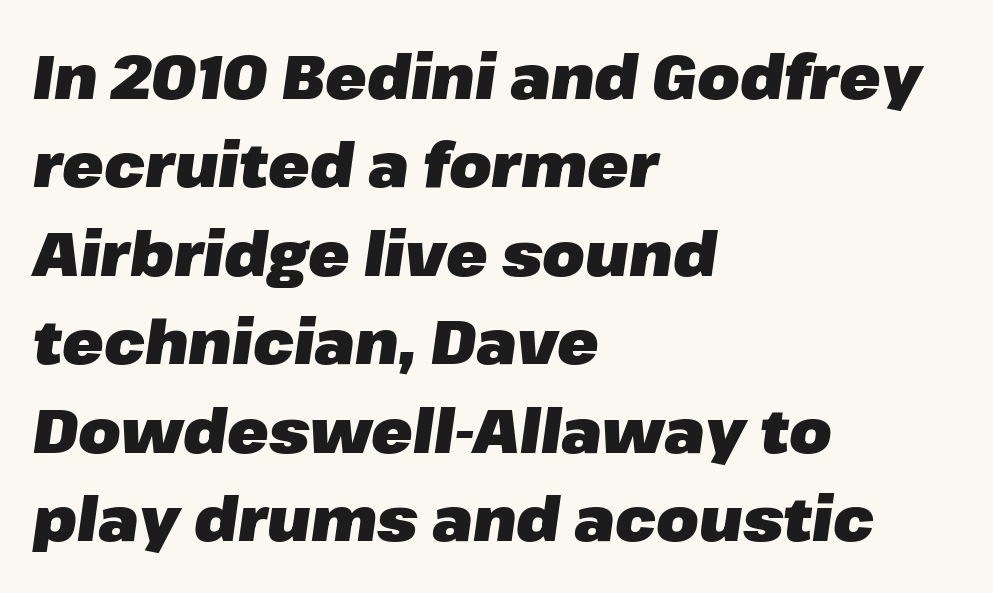
{"italic": "yes", "lean": "right", "slant_degrees": 8, "bold": "yes", "weight": "heavy", "width": "normal", "stroke_contrast": "low", "x_height": "medium", "monospaced": "no", "underline": "no", "align": "left", "line_spacing": "normal", "line_spacing_ratio": 1.45, "letter_spacing": "normal", "letter_spacing_em": 0.0, "glyph_px": 61}
